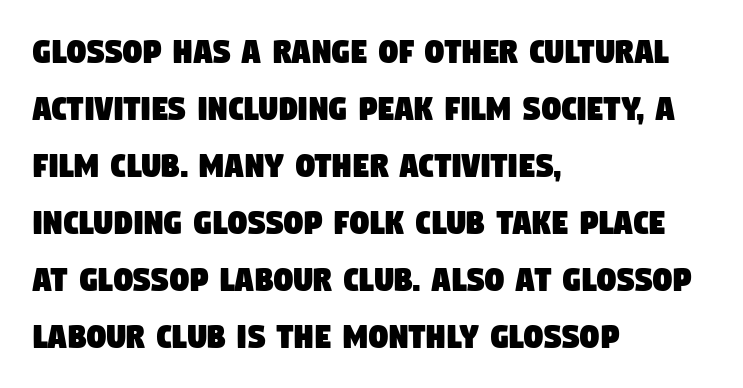
Q: Is the typeface a serif or a sans-serif typeface? A: Sans-serif.
Q: Is the text underlined? A: No.
Q: How is the paragraph aligned? A: Left-aligned.
Q: Is the spacing between letters normal or unusually wide? A: Normal.
Q: Is the spacing between lines tight, normal or loose? A: Normal.
Q: Width (condensed, normal, or wide)? A: Condensed.
Q: Stroke contrast? A: Low.
Q: x-height? A: Large.
Q: Monospaced? A: No.
